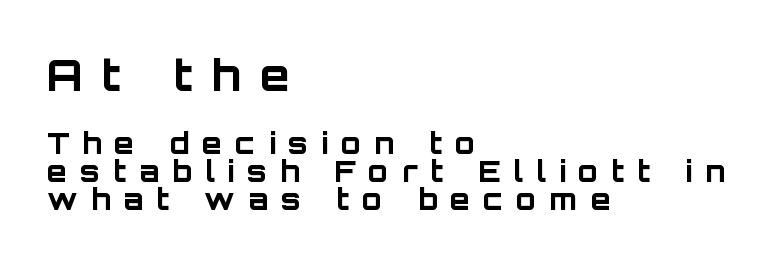
{"serif": "no", "italic": "no", "bold": "yes", "weight": "bold", "width": "normal", "stroke_contrast": "low", "x_height": "large", "monospaced": "no", "underline": "no", "align": "left", "line_spacing": "tight", "line_spacing_ratio": 0.98, "letter_spacing": "wide", "letter_spacing_em": 0.45, "larger_block": "first", "size_ratio": 1.48, "glyph_px": 43}
